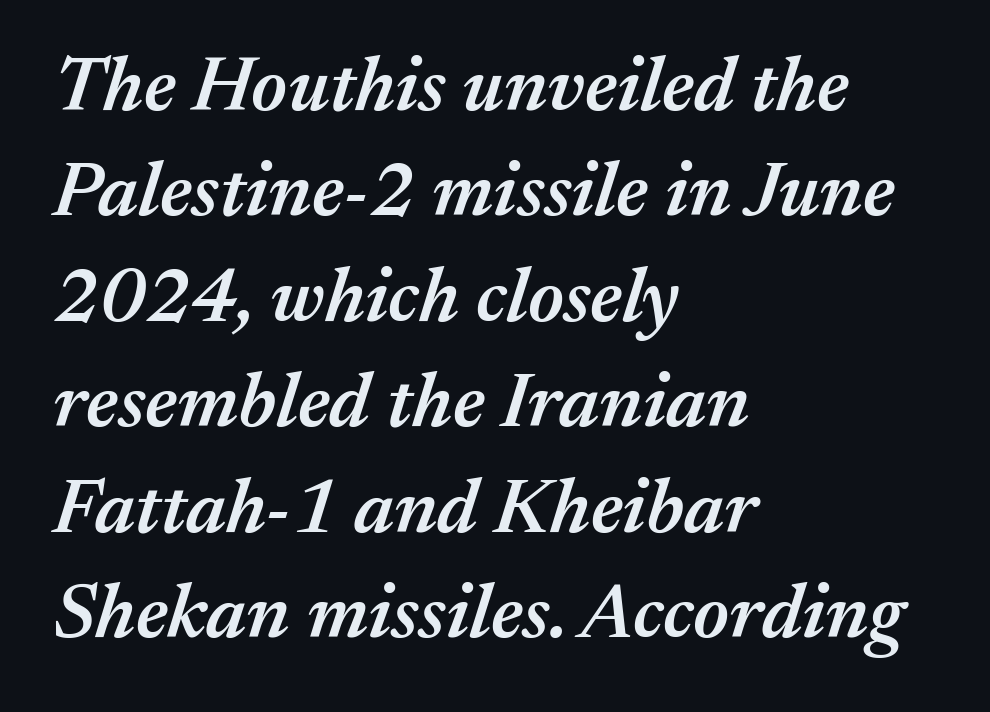
The image shows 77 px semibold type, italic (leaning right); set left-aligned, normal line spacing (1.37x), normal letter spacing, not underlined; medium stroke contrast and a medium x-height.
